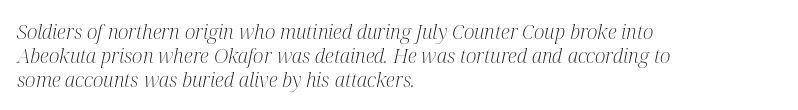
The image shows 20 px text type, italic (leaning right); set left-aligned, line spacing 1.2x, normal letter spacing, not underlined.
